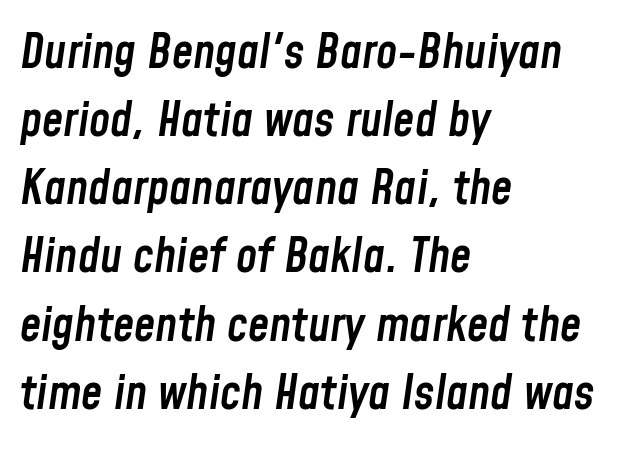
Q: Is the text bold? A: Semi-bold.
Q: Is the text italic (slanted)? A: Yes, it leans right by about 8 degrees.
Q: Is the text underlined? A: No.
Q: How is the paragraph aligned? A: Left-aligned.
Q: Is the spacing between letters normal or unusually wide? A: Normal.
Q: Is the spacing between lines tight, normal or loose? A: Normal.
Q: Width (condensed, normal, or wide)? A: Condensed.
Q: Stroke contrast? A: Low.
Q: x-height? A: Medium.
Q: Monospaced? A: No.
